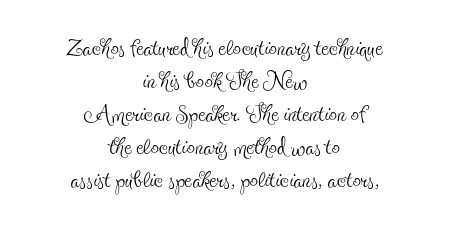
{"serif": "yes", "bold": "no", "weight": "thin", "width": "condensed", "x_height": "small", "monospaced": "no", "underline": "no", "align": "center", "line_spacing": "tight", "line_spacing_ratio": 1.0, "letter_spacing": "normal", "letter_spacing_em": 0.0, "glyph_px": 33}
